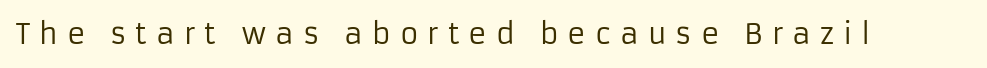
{"serif": "no", "italic": "no", "bold": "no", "weight": "regular", "width": "normal", "stroke_contrast": "low", "x_height": "medium", "monospaced": "no", "underline": "no", "letter_spacing": "wide", "letter_spacing_em": 0.32, "glyph_px": 28}
